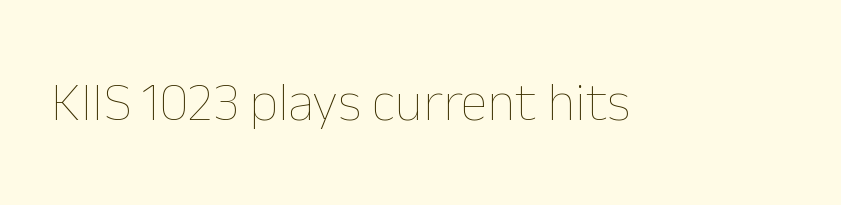
{"italic": "no", "bold": "no", "weight": "thin", "width": "normal", "stroke_contrast": "low", "x_height": "medium", "monospaced": "no", "underline": "no", "letter_spacing": "normal", "letter_spacing_em": 0.0, "glyph_px": 55}
